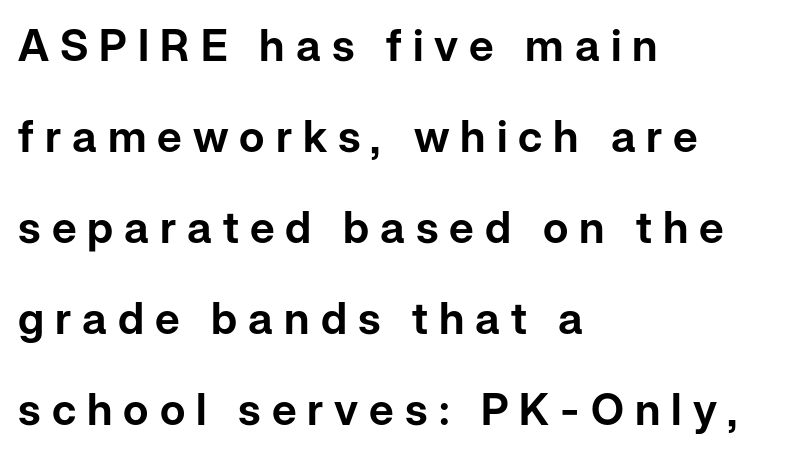
Q: Is the text italic (slanted)? A: No, it is upright.
Q: Is the typeface a serif or a sans-serif typeface? A: Sans-serif.
Q: Is the text underlined? A: No.
Q: How is the paragraph aligned? A: Left-aligned.
Q: Is the spacing between letters normal or unusually wide? A: Unusually wide.
Q: Is the spacing between lines tight, normal or loose? A: Loose.
Q: Width (condensed, normal, or wide)? A: Normal.
Q: Stroke contrast? A: Low.
Q: x-height? A: Medium.
Q: Monospaced? A: No.
